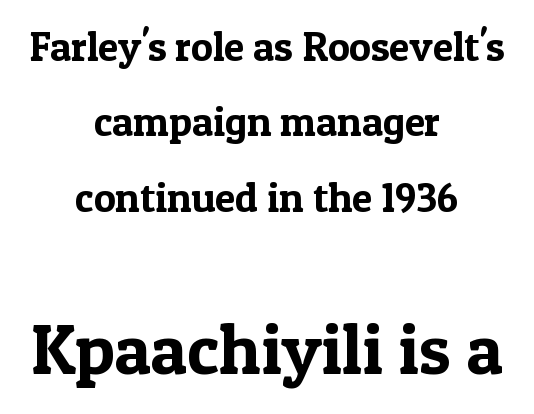
Q: Is the text italic (slanted)? A: No, it is upright.
Q: Is the typeface a serif or a sans-serif typeface? A: Serif.
Q: Is the text underlined? A: No.
Q: How is the paragraph aligned? A: Centered.
Q: Is the spacing between letters normal or unusually wide? A: Normal.
Q: Which block of text is set in a larger size, the first (top) or the second (bottom)? A: The second (bottom) one.
Q: Width (condensed, normal, or wide)? A: Normal.
Q: x-height? A: Medium.
Q: Monospaced? A: No.
